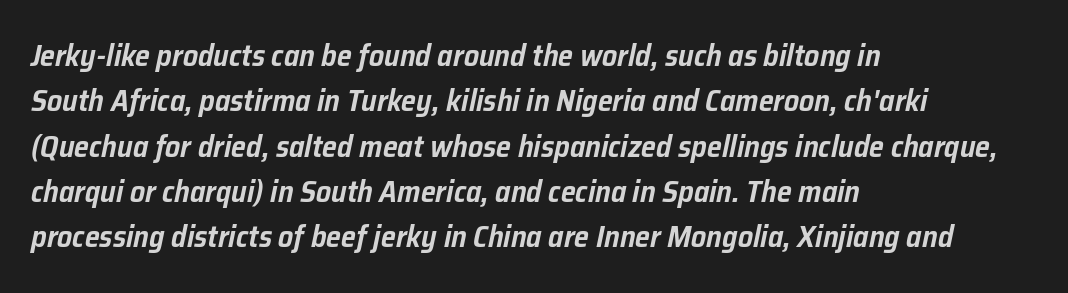
Proportional: the letters do not fall into vertical columns. These lines stack with their left ends in a neat column. Underlining? Definitely not there. The horizontal fit of the characters is conventional and even. The lines sit at an ordinary, default distance from one another.
